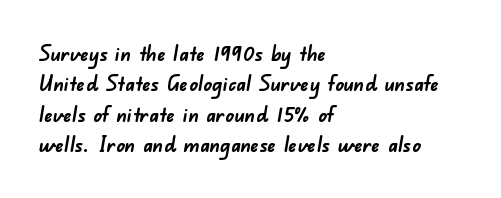
{"bold": "yes", "underline": "no", "align": "left", "line_spacing": "normal", "line_spacing_ratio": 1.45, "letter_spacing": "normal", "letter_spacing_em": 0.0, "glyph_px": 21}
